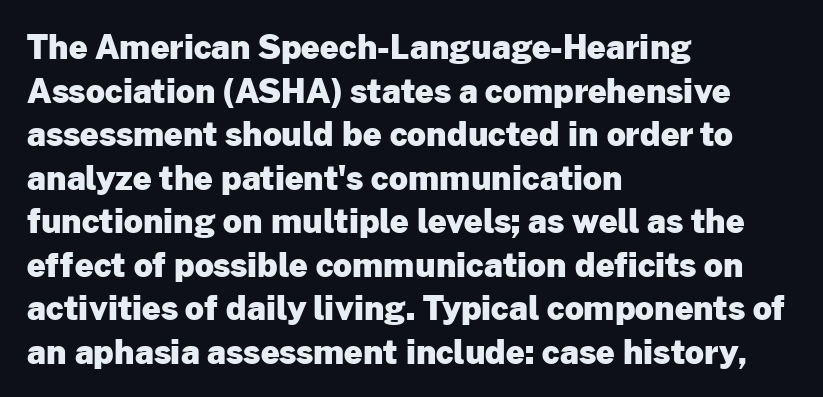
The image shows 33 px heavy sans-serif type, upright; set left-aligned, normal line spacing (1.32x), normal letter spacing, not underlined; low stroke contrast and a medium x-height.
